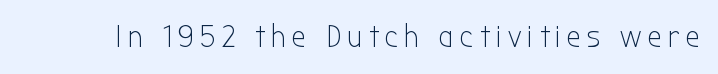
The image shows 32 px light, condensed sans-serif type, upright; set unusually wide letter spacing (+0.2 em), not underlined; low stroke contrast and a medium x-height.
